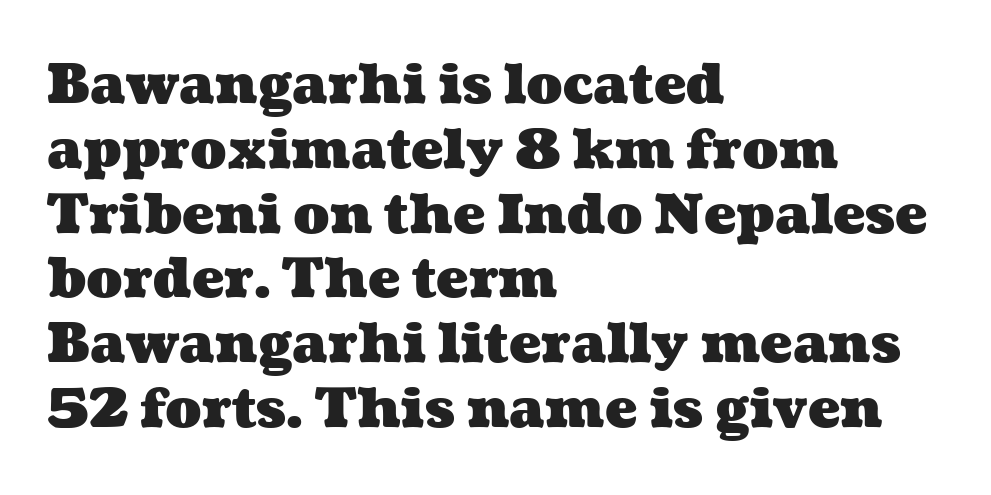
Q: Is the text bold? A: Yes.
Q: Is the text underlined? A: No.
Q: How is the paragraph aligned? A: Left-aligned.
Q: Is the spacing between letters normal or unusually wide? A: Normal.
Q: Width (condensed, normal, or wide)? A: Wide.
Q: Stroke contrast? A: Medium.
Q: x-height? A: Medium.
Q: Monospaced? A: No.
